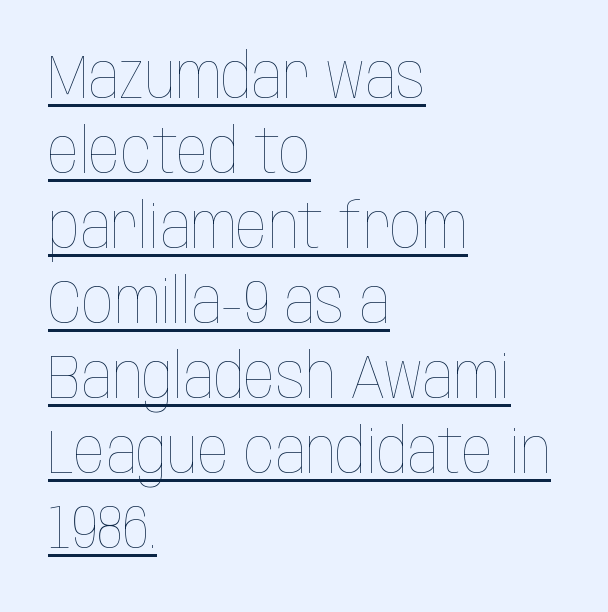
The image shows 62 px thin, condensed type, upright; set left-aligned, line spacing 1.21x, normal letter spacing, underlined; low stroke contrast and a large x-height.
